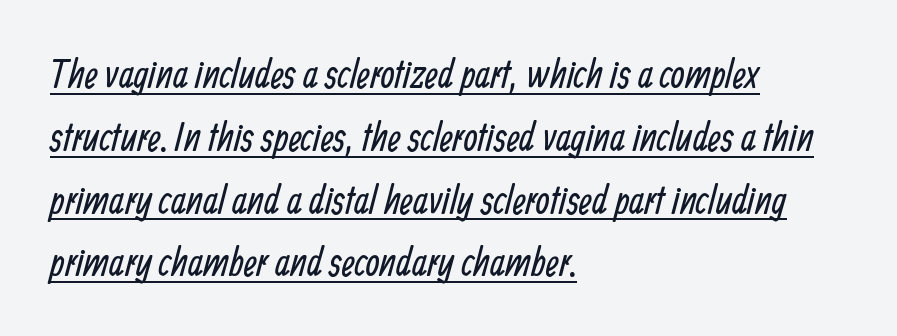
Q: Is the text bold? A: No.
Q: Is the typeface a serif or a sans-serif typeface? A: Sans-serif.
Q: Is the text underlined? A: Yes.
Q: How is the paragraph aligned? A: Left-aligned.
Q: Is the spacing between letters normal or unusually wide? A: Normal.
Q: Is the spacing between lines tight, normal or loose? A: Normal.
Q: Width (condensed, normal, or wide)? A: Condensed.
Q: Stroke contrast? A: Low.
Q: x-height? A: Medium.
Q: Monospaced? A: No.
